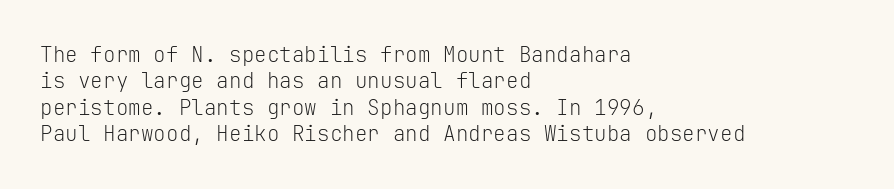
{"italic": "no", "bold": "no", "underline": "no", "align": "left", "line_spacing": "normal", "line_spacing_ratio": 1.26, "letter_spacing": "normal", "letter_spacing_em": 0.0, "glyph_px": 21}
